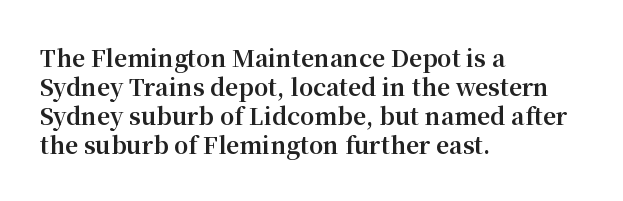
Q: Is the text bold? A: Yes.
Q: Is the text italic (slanted)? A: No, it is upright.
Q: Is the text underlined? A: No.
Q: How is the paragraph aligned? A: Left-aligned.
Q: Is the spacing between letters normal or unusually wide? A: Normal.
Q: Is the spacing between lines tight, normal or loose? A: Normal.
